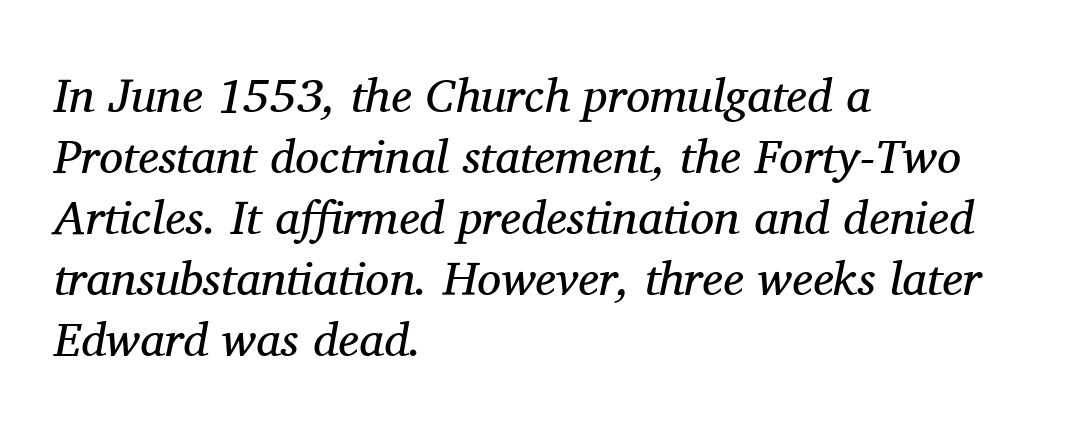
Q: Is the text bold? A: No.
Q: Is the text italic (slanted)? A: Yes, it leans right by about 11 degrees.
Q: Is the typeface a serif or a sans-serif typeface? A: Serif.
Q: Is the text underlined? A: No.
Q: How is the paragraph aligned? A: Left-aligned.
Q: Is the spacing between letters normal or unusually wide? A: Normal.
Q: Is the spacing between lines tight, normal or loose? A: Normal.
Q: Width (condensed, normal, or wide)? A: Normal.
Q: Stroke contrast? A: Medium.
Q: x-height? A: Medium.
Q: Monospaced? A: No.
